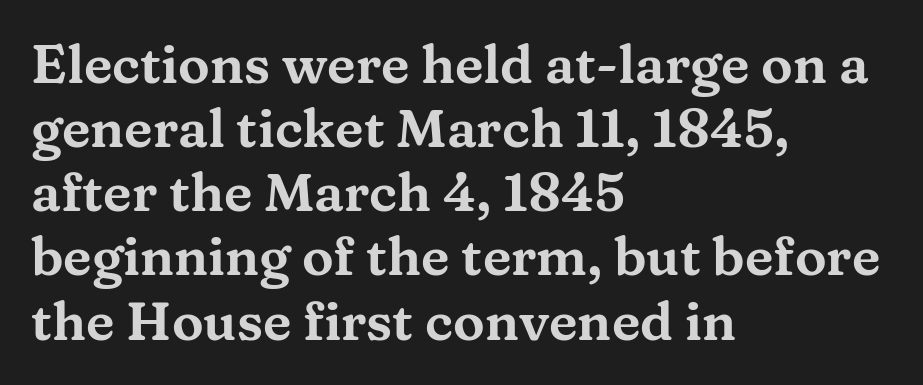
Q: Is the text italic (slanted)? A: No, it is upright.
Q: Is the typeface a serif or a sans-serif typeface? A: Serif.
Q: Is the text underlined? A: No.
Q: How is the paragraph aligned? A: Left-aligned.
Q: Is the spacing between letters normal or unusually wide? A: Normal.
Q: Width (condensed, normal, or wide)? A: Wide.
Q: Stroke contrast? A: Medium.
Q: x-height? A: Medium.
Q: Monospaced? A: No.
